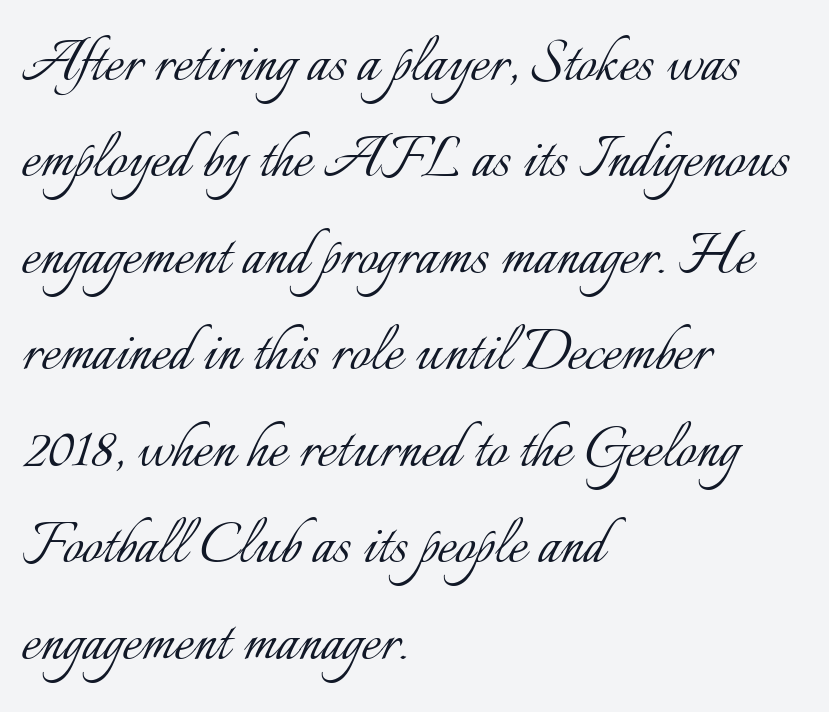
The image shows 72 px light type; set left-aligned, normal line spacing (1.34x), normal letter spacing, not underlined; low stroke contrast and a small x-height.
